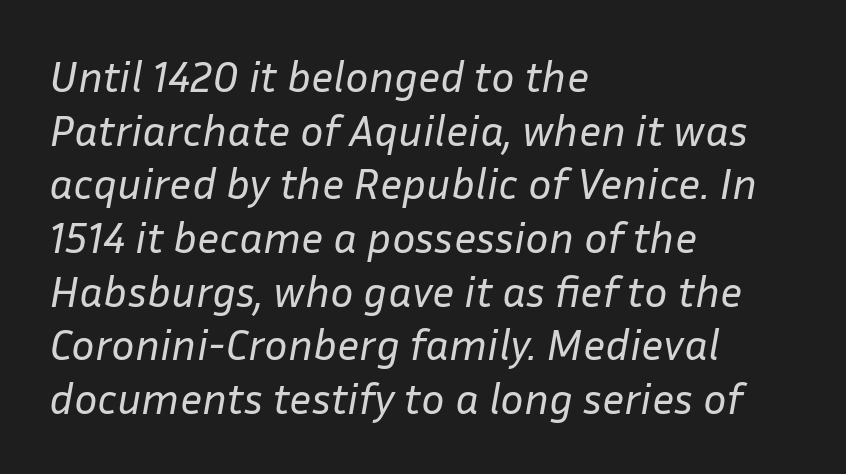
A typesetter would mark this as italic. The rendering uses natural spacing where letterforms have individual widths. Check the space under the baseline: it is left empty. The characters are drawn with everyday or finer stroke widths.
